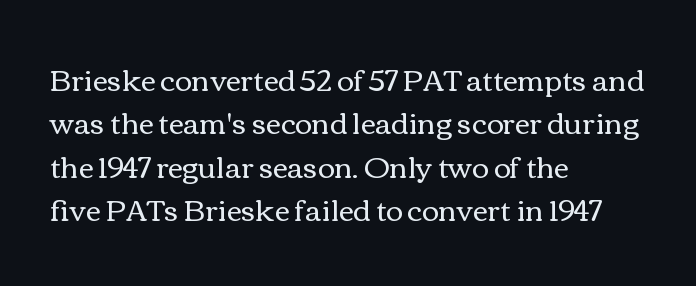
Q: Is the text bold? A: No.
Q: Is the text italic (slanted)? A: No, it is upright.
Q: Is the text underlined? A: No.
Q: How is the paragraph aligned? A: Left-aligned.
Q: Is the spacing between letters normal or unusually wide? A: Normal.
Q: Is the spacing between lines tight, normal or loose? A: Normal.
Q: Width (condensed, normal, or wide)? A: Wide.
Q: x-height? A: Medium.
Q: Monospaced? A: No.
